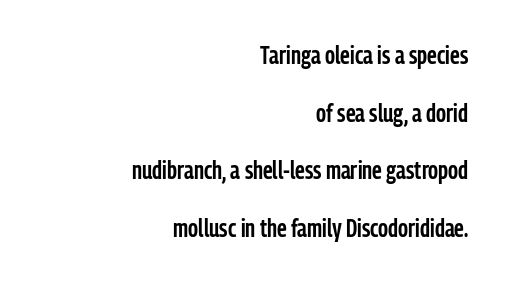
Q: Is the text bold? A: Semi-bold.
Q: Is the text italic (slanted)? A: No, it is upright.
Q: Is the text underlined? A: No.
Q: How is the paragraph aligned? A: Right-aligned.
Q: Is the spacing between letters normal or unusually wide? A: Normal.
Q: Is the spacing between lines tight, normal or loose? A: Loose.
